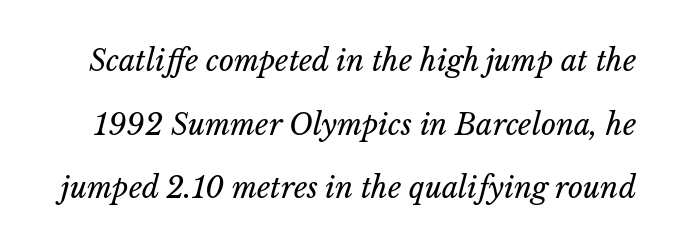
{"italic": "yes", "lean": "right", "slant_degrees": 14, "bold": "no", "weight": "regular", "width": "normal", "stroke_contrast": "low", "x_height": "medium", "monospaced": "no", "underline": "no", "line_spacing": "loose", "line_spacing_ratio": 2.19, "letter_spacing": "normal", "letter_spacing_em": 0.0, "glyph_px": 29}
